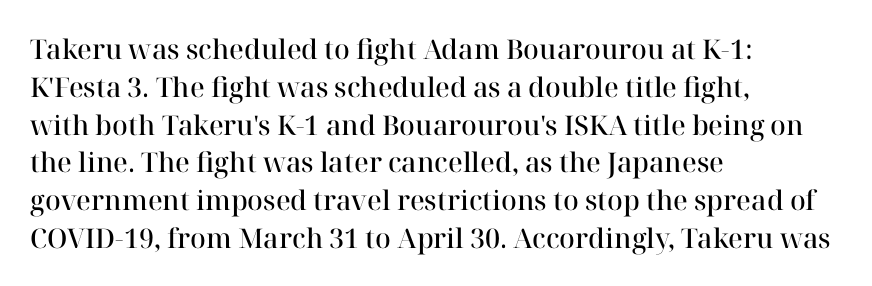
Short note: letters normally spaced. In terms of weight, the rendering is demibold, just under bold. Students, observe: this is what conventionally led text looks like. The typography opts for an upright posture over an oblique one. Each line starts at the same left margin while the right side varies. Check the space under the baseline: it is left empty.
